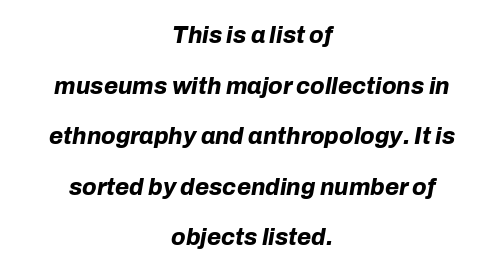
Q: Is the text bold? A: Yes.
Q: Is the text italic (slanted)? A: Yes, it leans right by about 10 degrees.
Q: Is the text underlined? A: No.
Q: How is the paragraph aligned? A: Centered.
Q: Is the spacing between letters normal or unusually wide? A: Normal.
Q: Is the spacing between lines tight, normal or loose? A: Loose.
